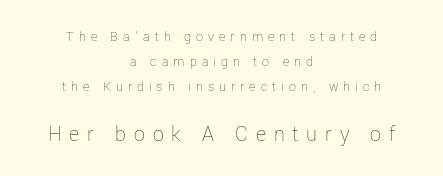
Q: Is the text bold? A: No.
Q: Is the text italic (slanted)? A: No, it is upright.
Q: Is the text underlined? A: No.
Q: How is the paragraph aligned? A: Centered.
Q: Is the spacing between letters normal or unusually wide? A: Unusually wide.
Q: Which block of text is set in a larger size, the first (top) or the second (bottom)? A: The second (bottom) one.
